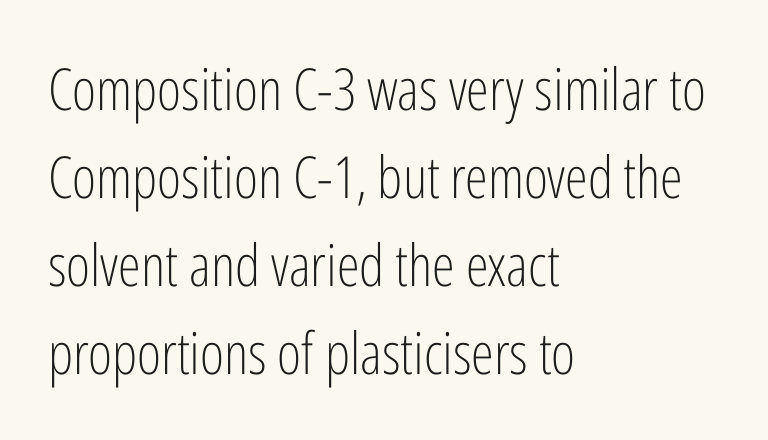
The image shows 58 px light, condensed sans-serif type, upright; set left-aligned, normal line spacing (1.52x), normal letter spacing, not underlined; low stroke contrast and a medium x-height.
